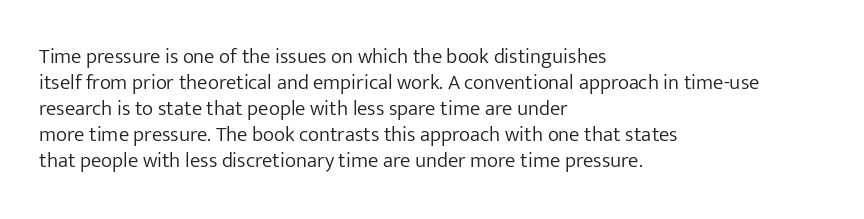
The image shows 21 px text type, upright; set left-aligned, line spacing 1.24x, normal letter spacing, not underlined.
